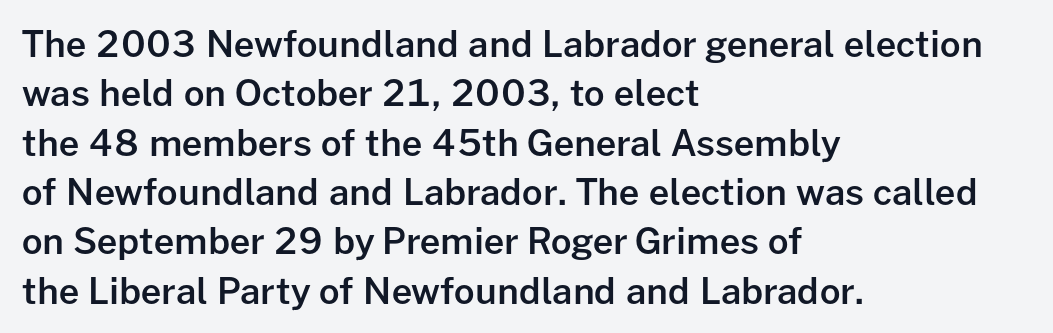
{"serif": "no", "italic": "no", "bold": "semi", "weight": "semibold", "width": "normal", "stroke_contrast": "low", "x_height": "medium", "monospaced": "no", "underline": "no", "align": "left", "line_spacing": "normal", "line_spacing_ratio": 1.37, "letter_spacing": "normal", "letter_spacing_em": 0.0, "glyph_px": 36}
